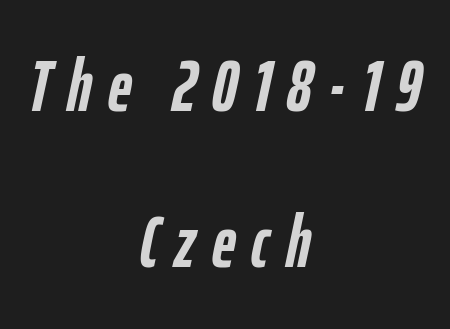
Q: Is the text bold? A: Yes.
Q: Is the text italic (slanted)? A: Yes, it leans right by about 12 degrees.
Q: Is the text underlined? A: No.
Q: How is the paragraph aligned? A: Centered.
Q: Is the spacing between letters normal or unusually wide? A: Unusually wide.
Q: Is the spacing between lines tight, normal or loose? A: Loose.
Q: Width (condensed, normal, or wide)? A: Condensed.
Q: Stroke contrast? A: Low.
Q: x-height? A: Medium.
Q: Monospaced? A: No.
